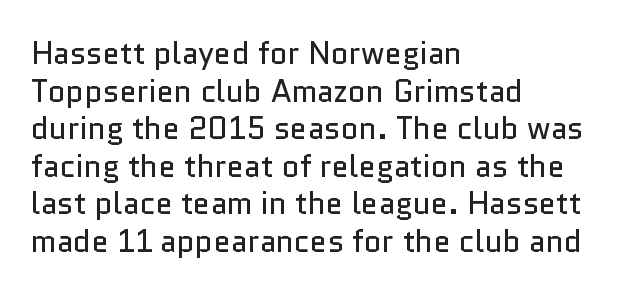
Q: Is the text bold? A: No.
Q: Is the text italic (slanted)? A: No, it is upright.
Q: Is the typeface a serif or a sans-serif typeface? A: Sans-serif.
Q: Is the text underlined? A: No.
Q: How is the paragraph aligned? A: Left-aligned.
Q: Is the spacing between letters normal or unusually wide? A: Normal.
Q: Width (condensed, normal, or wide)? A: Normal.
Q: Stroke contrast? A: Low.
Q: x-height? A: Medium.
Q: Monospaced? A: No.
